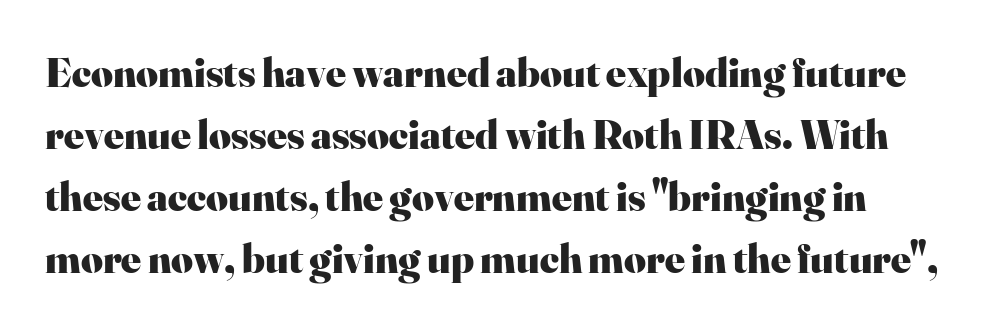
{"serif": "yes", "italic": "no", "bold": "yes", "weight": "heavy", "width": "normal", "stroke_contrast": "high", "x_height": "small", "monospaced": "no", "underline": "no", "align": "left", "line_spacing": "normal", "line_spacing_ratio": 1.48, "letter_spacing": "normal", "letter_spacing_em": 0.0, "glyph_px": 42}
